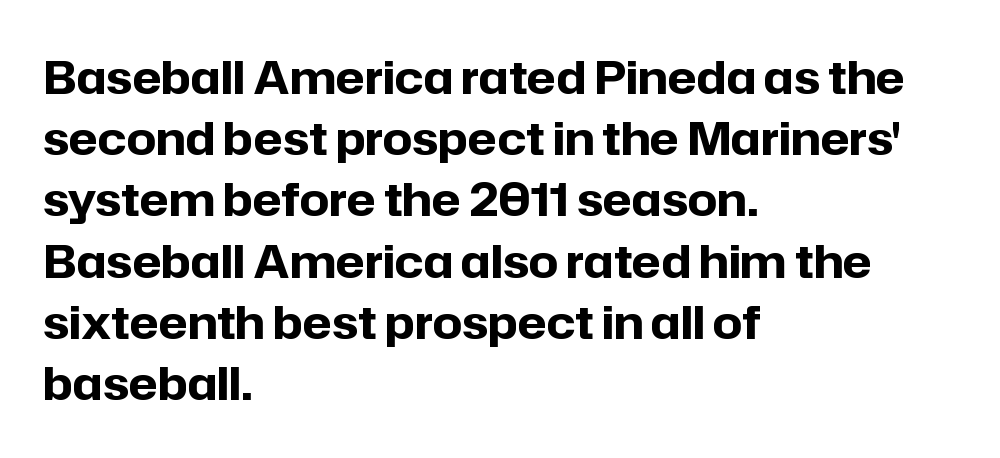
Q: Is the text bold? A: Yes.
Q: Is the text italic (slanted)? A: No, it is upright.
Q: Is the typeface a serif or a sans-serif typeface? A: Sans-serif.
Q: Is the text underlined? A: No.
Q: How is the paragraph aligned? A: Left-aligned.
Q: Is the spacing between letters normal or unusually wide? A: Normal.
Q: Is the spacing between lines tight, normal or loose? A: Normal.
Q: Width (condensed, normal, or wide)? A: Normal.
Q: Stroke contrast? A: Low.
Q: x-height? A: Medium.
Q: Monospaced? A: No.
